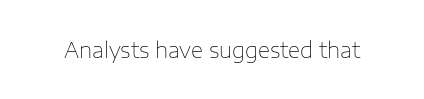
The passage shown is not underscored anywhere. The font's upright variant was chosen for this text. Stems here are at most as thick as an everyday book face. Observe the ordinary spacing: letters are neighbours, not strangers.
